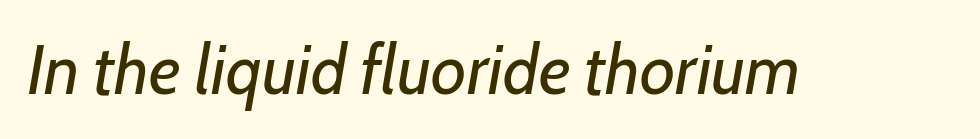
Decoration check: the copy has no underline. Unbolded letterforms with no extra heft. The letters are slanted; this is an italic face. Honestly, the letter spacing is just normal — you wouldn't notice it. Looks like regular typesetting: each glyph gets only the width it needs.
